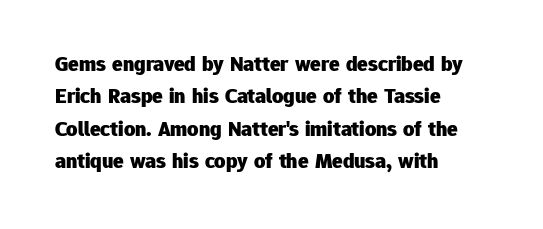
The image shows 22 px bold type, upright; set left-aligned, normal line spacing (1.47x), normal letter spacing, not underlined.
